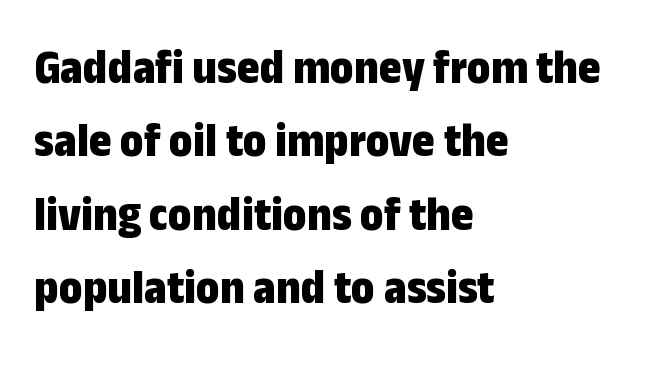
The rendering uses a bold face; every stroke is thick and dark. Does the leading feel generous? No, just average. A typesetter would call this zero additional tracking. The letters stand straight up with perfectly vertical stems. In terms of letterform style, serifs are entirely absent.
